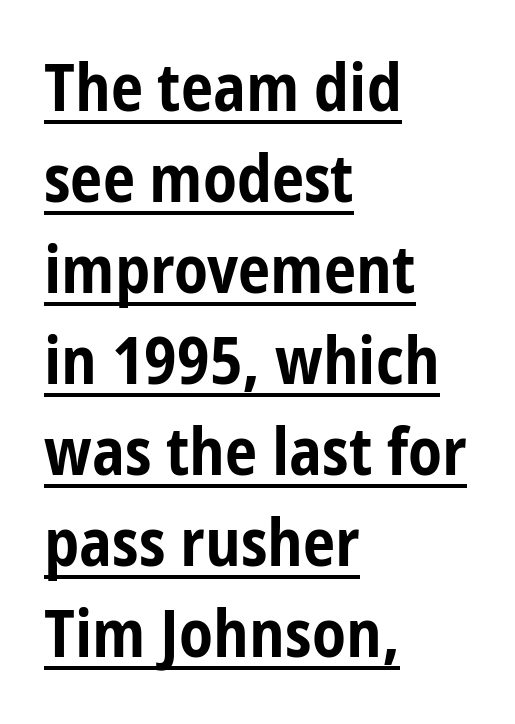
The image shows 65 px bold, condensed sans-serif type, upright; set left-aligned, normal line spacing (1.4x), normal letter spacing, underlined; low stroke contrast and a medium x-height.
